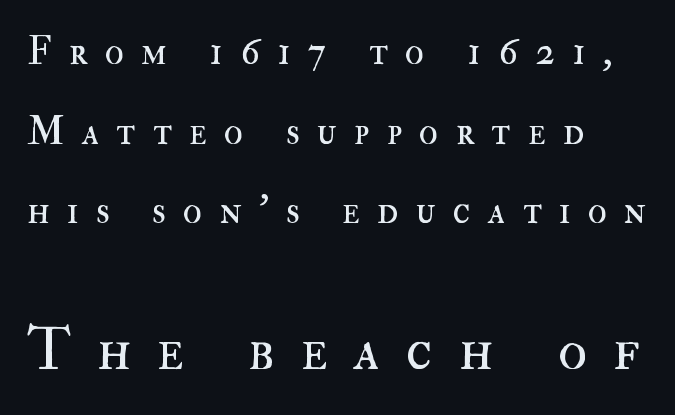
The image shows 59 px regular-weight type, upright; set left-aligned, loose line spacing (2.04x), unusually wide letter spacing (+0.44 em), not underlined; the second (bottom) block is 1.51x larger; high stroke contrast and a small x-height.
